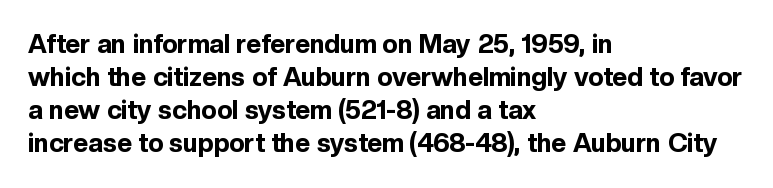
Q: Is the text bold? A: Yes.
Q: Is the text italic (slanted)? A: No, it is upright.
Q: Is the text underlined? A: No.
Q: How is the paragraph aligned? A: Left-aligned.
Q: Is the spacing between letters normal or unusually wide? A: Normal.
Q: Is the spacing between lines tight, normal or loose? A: Normal.
